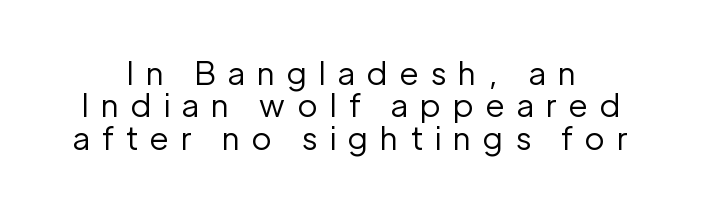
The image shows 32 px regular-weight sans-serif type, upright; set tight line spacing (1.01x), unusually wide letter spacing (+0.39 em), not underlined; low stroke contrast and a medium x-height.
